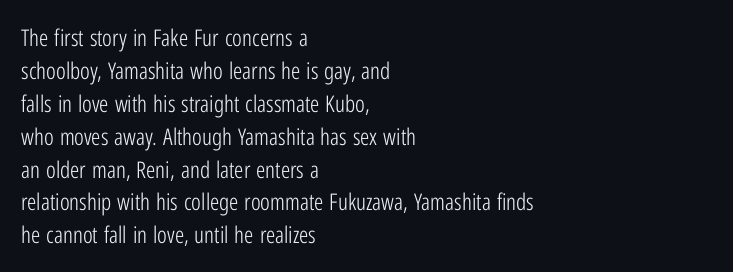
The image shows 23 px text type, upright; set left-aligned, normal line spacing (1.43x), normal letter spacing, not underlined.
